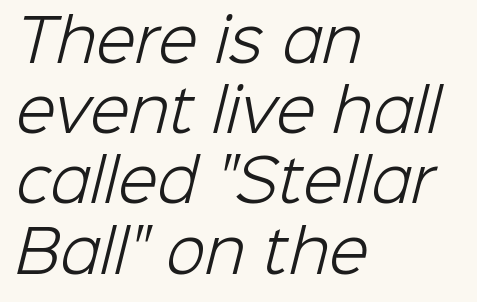
{"serif": "no", "bold": "no", "weight": "light", "width": "normal", "stroke_contrast": "low", "x_height": "medium", "monospaced": "no", "underline": "no", "align": "left", "line_spacing_ratio": 1.21, "letter_spacing": "normal", "letter_spacing_em": 0.0, "glyph_px": 58}
